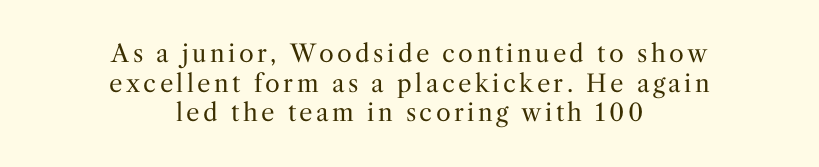
Q: Is the text bold? A: No.
Q: Is the text italic (slanted)? A: No, it is upright.
Q: Is the text underlined? A: No.
Q: How is the paragraph aligned? A: Centered.
